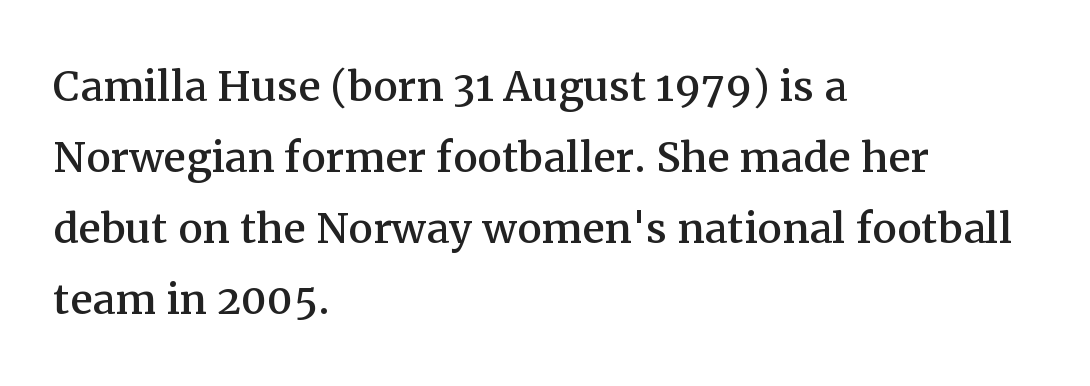
Q: Is the text italic (slanted)? A: No, it is upright.
Q: Is the typeface a serif or a sans-serif typeface? A: Serif.
Q: Is the text underlined? A: No.
Q: How is the paragraph aligned? A: Left-aligned.
Q: Is the spacing between letters normal or unusually wide? A: Normal.
Q: Is the spacing between lines tight, normal or loose? A: Normal.
Q: Width (condensed, normal, or wide)? A: Normal.
Q: Stroke contrast? A: Medium.
Q: x-height? A: Medium.
Q: Monospaced? A: No.
